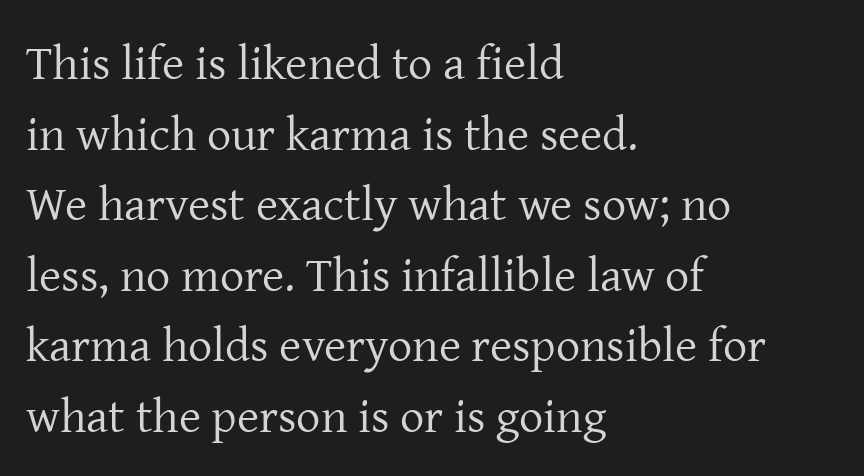
Q: Is the text bold? A: No.
Q: Is the text italic (slanted)? A: No, it is upright.
Q: Is the typeface a serif or a sans-serif typeface? A: Serif.
Q: Is the text underlined? A: No.
Q: How is the paragraph aligned? A: Left-aligned.
Q: Is the spacing between letters normal or unusually wide? A: Normal.
Q: Is the spacing between lines tight, normal or loose? A: Normal.
Q: Width (condensed, normal, or wide)? A: Normal.
Q: Stroke contrast? A: Low.
Q: x-height? A: Medium.
Q: Monospaced? A: No.
